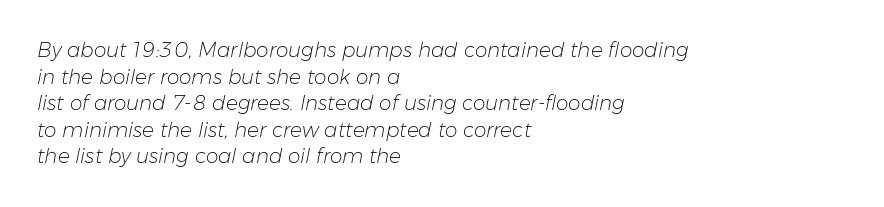
In CSS terms this would be text-align: left. These lines were composed using italics. One glance says typical: line gaps are just what's usual. Decoration check: the copy has no underline.
